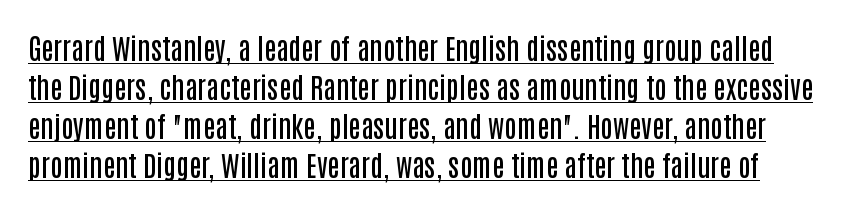
The image shows 28 px semibold, condensed sans-serif type, upright; set normal line spacing (1.39x), normal letter spacing, underlined; low stroke contrast and a large x-height.
